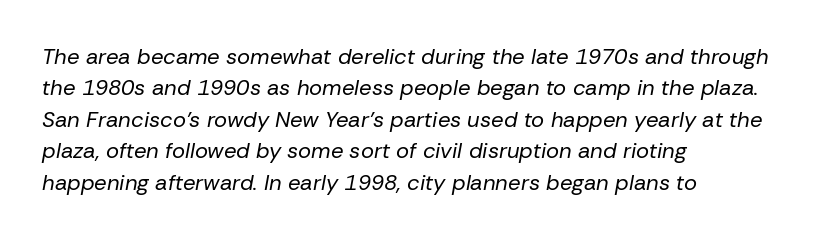
{"italic": "yes", "lean": "right", "slant_degrees": 10, "bold": "no", "underline": "no", "align": "left", "line_spacing": "normal", "line_spacing_ratio": 1.43, "letter_spacing": "normal", "letter_spacing_em": 0.0, "glyph_px": 22}
